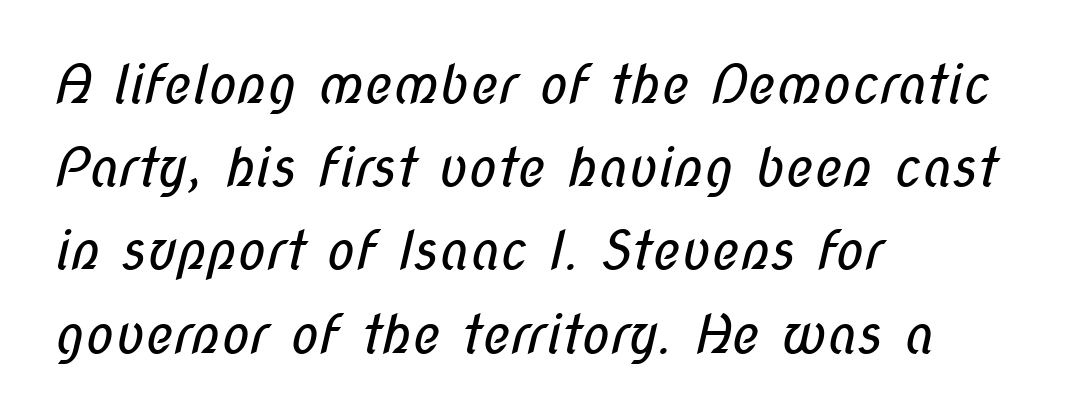
Letterform terminals end flat and unadorned throughout the passage. This sample has the flowing, uneven cadence of proportional lettering. Horizontally, the lines are justified to the leading edge only. The passage shown has conventional tracking throughout. Is the stroke heavy? The answer is a plain regular-or-lighter. Regarding leading, the lines here are spaced in the standard way.
